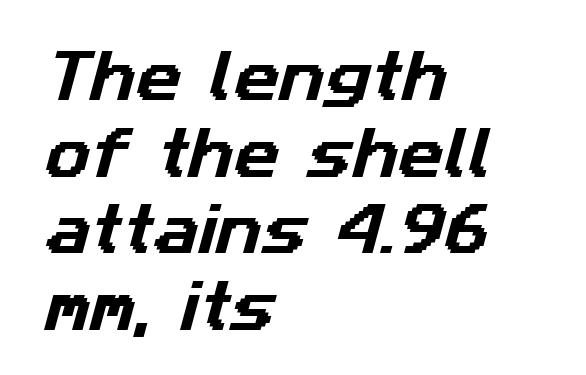
Q: Is the typeface a serif or a sans-serif typeface? A: Sans-serif.
Q: Is the text underlined? A: No.
Q: How is the paragraph aligned? A: Left-aligned.
Q: Is the spacing between letters normal or unusually wide? A: Normal.
Q: Is the spacing between lines tight, normal or loose? A: Normal.
Q: Width (condensed, normal, or wide)? A: Normal.
Q: Stroke contrast? A: Low.
Q: x-height? A: Medium.
Q: Monospaced? A: No.
